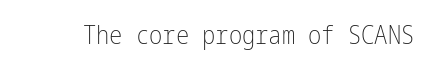
{"italic": "no", "bold": "no", "underline": "no", "letter_spacing": "normal", "letter_spacing_em": 0.0, "glyph_px": 25}
